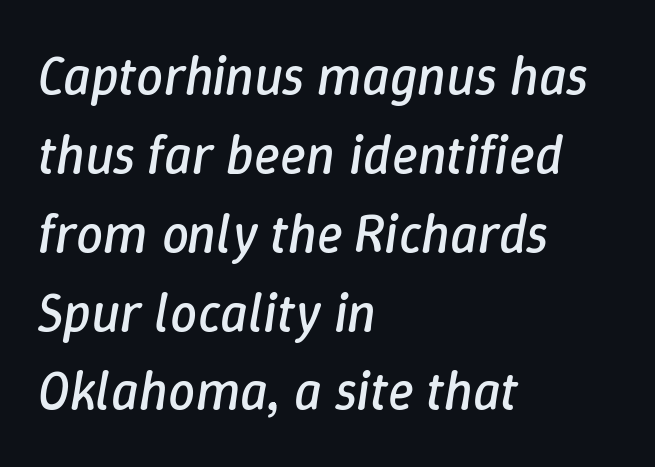
{"italic": "yes", "lean": "right", "slant_degrees": 9, "bold": "no", "weight": "regular", "width": "normal", "stroke_contrast": "low", "x_height": "medium", "monospaced": "no", "underline": "no", "align": "left", "line_spacing": "normal", "line_spacing_ratio": 1.46, "letter_spacing": "normal", "letter_spacing_em": 0.0, "glyph_px": 54}
